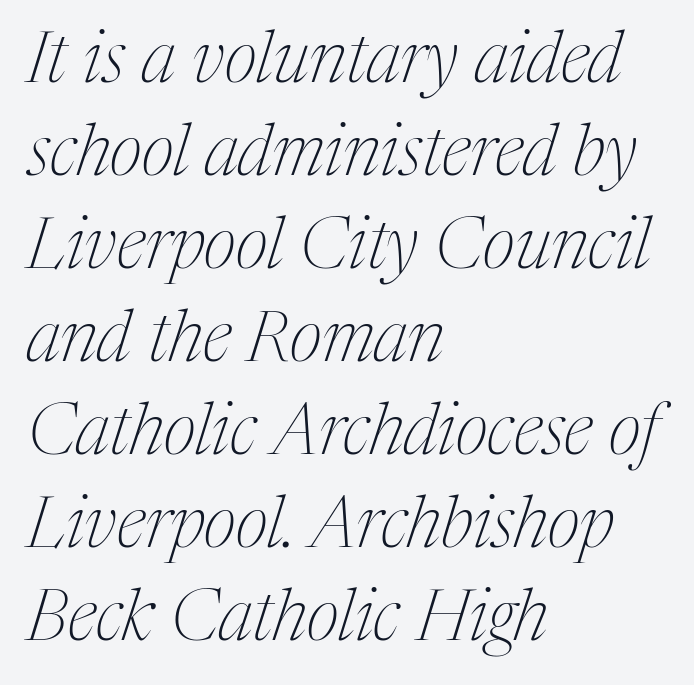
The passage shown leans; its letterforms are oblique. The passage shown has conventional tracking throughout. The rows are spaced the way most documents space them. Summary of weight: not heavy and not bold. The baseline area is clear.
